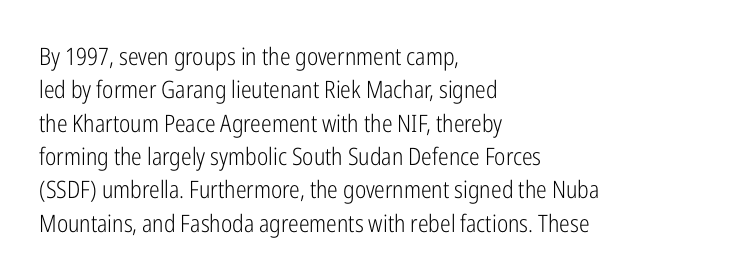
The image shows 24 px text type, upright; set left-aligned, normal line spacing (1.39x), normal letter spacing, not underlined.
